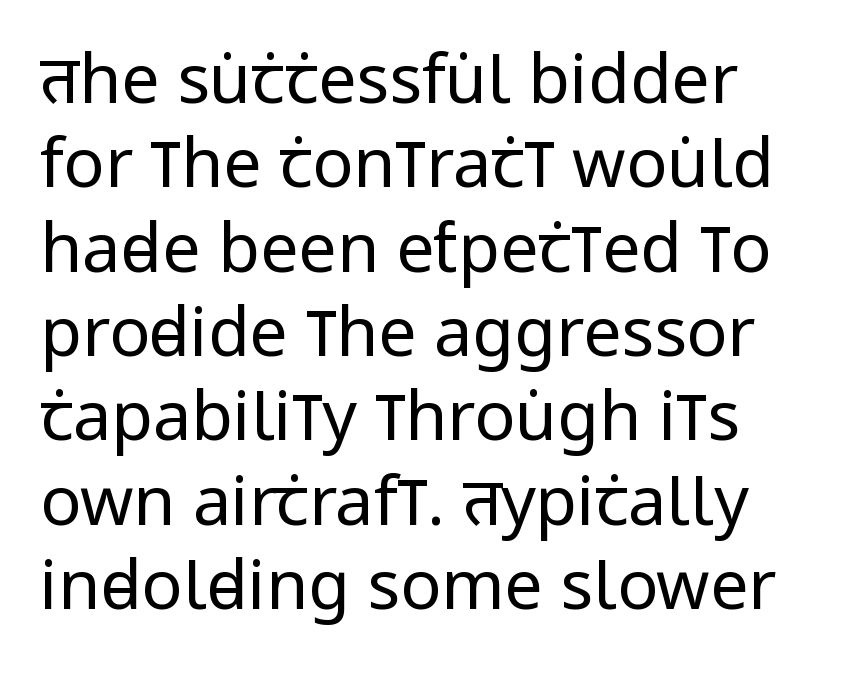
Q: Is the text bold? A: No.
Q: Is the text italic (slanted)? A: No, it is upright.
Q: Is the typeface a serif or a sans-serif typeface? A: Sans-serif.
Q: Is the text underlined? A: No.
Q: Is the spacing between letters normal or unusually wide? A: Normal.
Q: Width (condensed, normal, or wide)? A: Condensed.
Q: Stroke contrast? A: Low.
Q: x-height? A: Large.
Q: Monospaced? A: No.
